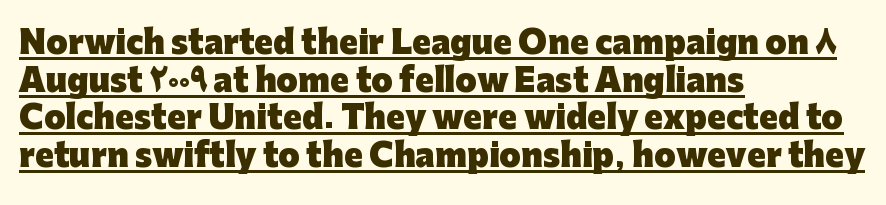
Does the type have serifs? No, each stem ends abruptly. Here the glyphs are tracked normally, forming tight word shapes. Students, observe the line beneath the letters — that is underlining. A typesetter would call this proportional, since set widths differ per character. You'd pick this weight for a headline — it's a proper bold.
